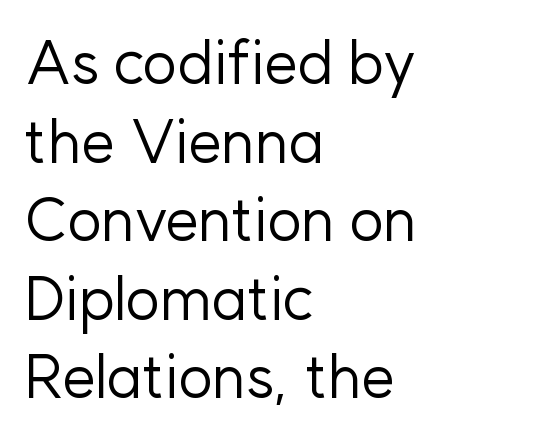
The image shows 60 px regular-weight sans-serif type, upright; set left-aligned, normal line spacing (1.31x), normal letter spacing, not underlined; low stroke contrast and a medium x-height.
